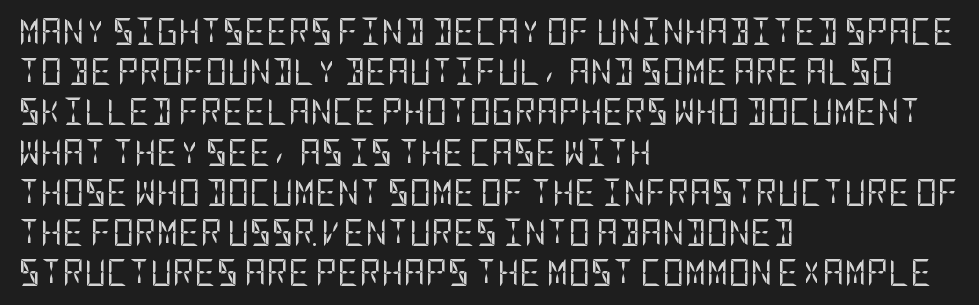
The paragraph shown leans on its left margin. Has an underline been added? It has not. The font's upright variant was chosen for this text. The cut favours lightness, reaching ordinary text weight at its darkest.
